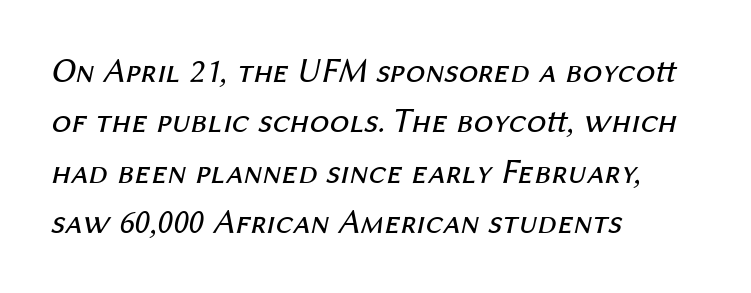
Q: Is the text bold? A: No.
Q: Is the text italic (slanted)? A: Yes, it leans right by about 12 degrees.
Q: Is the text underlined? A: No.
Q: How is the paragraph aligned? A: Left-aligned.
Q: Is the spacing between letters normal or unusually wide? A: Normal.
Q: Is the spacing between lines tight, normal or loose? A: Normal.
Q: Width (condensed, normal, or wide)? A: Normal.
Q: Stroke contrast? A: Medium.
Q: x-height? A: Medium.
Q: Monospaced? A: No.
